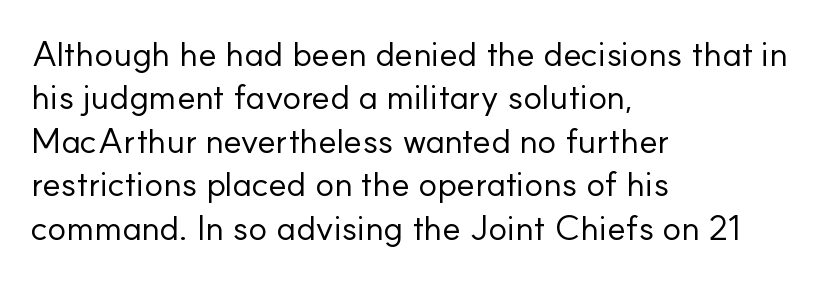
{"serif": "no", "italic": "no", "bold": "no", "weight": "regular", "width": "normal", "stroke_contrast": "low", "x_height": "small", "monospaced": "no", "underline": "no", "align": "left", "line_spacing_ratio": 1.24, "letter_spacing": "normal", "letter_spacing_em": 0.0, "glyph_px": 35}
